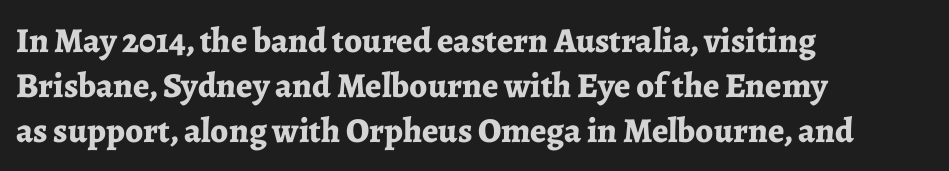
One-word summary of the alignment: left. Beneath every word, the page is bare. The type sits square on the baseline with zero lean. You'd pick this weight for a headline — it's a proper bold. Little horizontal feet cap the strokes, marking this as serif type.
